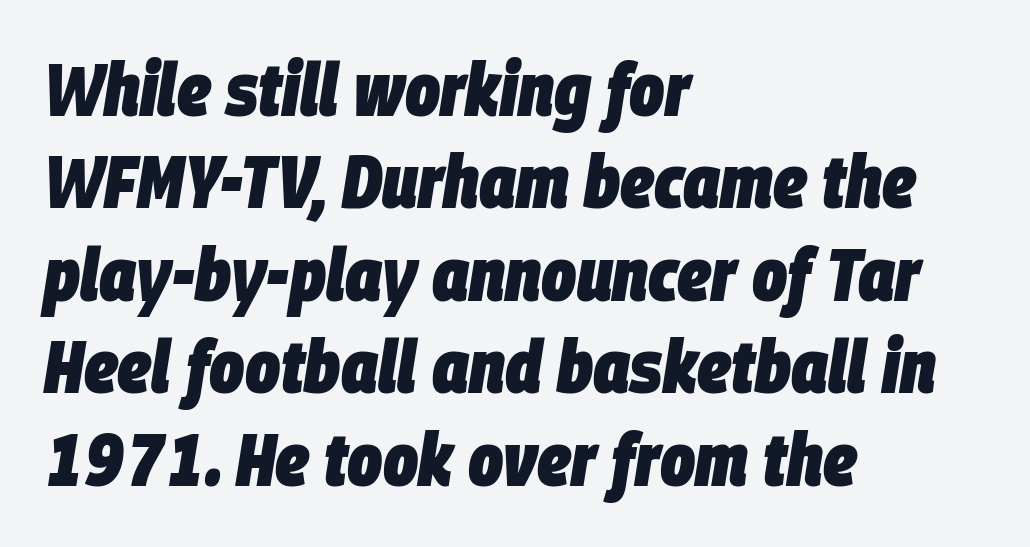
The image shows 74 px heavy, condensed type, italic (leaning right); set left-aligned, normal line spacing (1.25x), normal letter spacing, not underlined; low stroke contrast and a large x-height.
